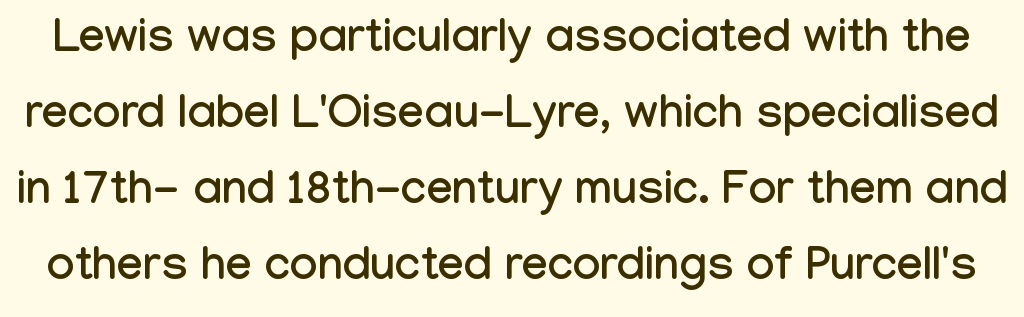
{"serif": "no", "italic": "no", "width": "condensed", "stroke_contrast": "low", "x_height": "medium", "monospaced": "no", "underline": "no", "line_spacing": "normal", "line_spacing_ratio": 1.62, "letter_spacing": "normal", "letter_spacing_em": 0.0, "glyph_px": 47}
